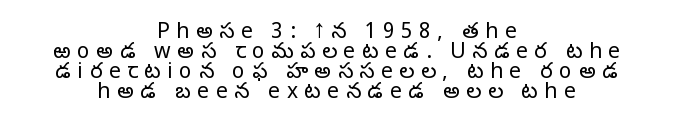
The compositor balanced each line on the midline. What stands out about the letter spacing? Its width — letters are far apart. Honestly, there is no underline to notice here at all. Notice how descenders almost collide with the ascenders below — that's tight leading. Think standard paragraph weight, or any step lighter than that. A roman cut, with each character standing at attention.
